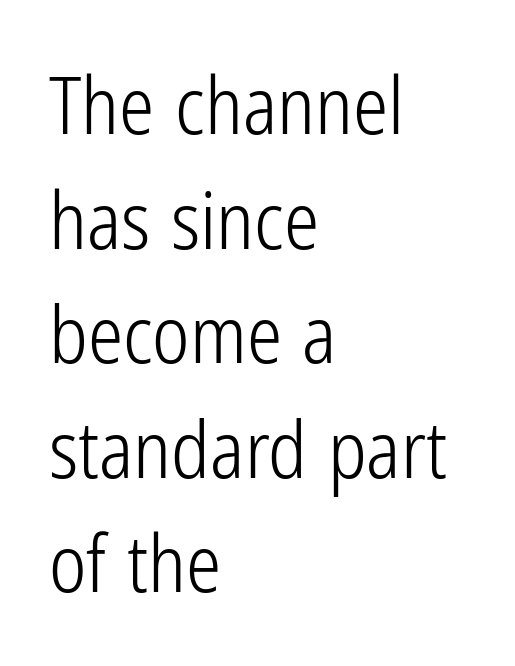
Regarding leading, the lines here are spaced in the standard way. Stems and bowls with no extra thickness — not bold. The specimen reads as upright at a glance. Looks like regular typesetting: each glyph gets only the width it needs. The rendering anchors every line to the left-hand side. These lines are composed in type without serifs.
